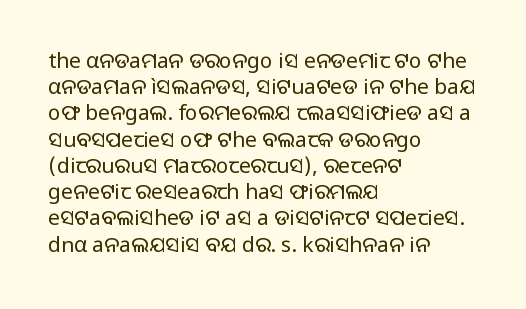
Does extra space separate the letters? No, they use regular spacing. Layout note: lines flush left. The area under the type is left untouched. This reads as an unemphasized weight, regular at the heaviest. This is roman type, the default non-slanted kind. Vertical spacing — default.
